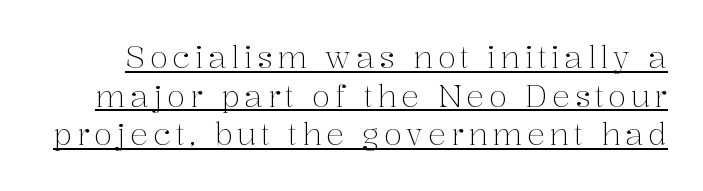
The image shows 30 px light serif type, upright; set normal line spacing (1.29x), underlined; medium stroke contrast and a medium x-height.
